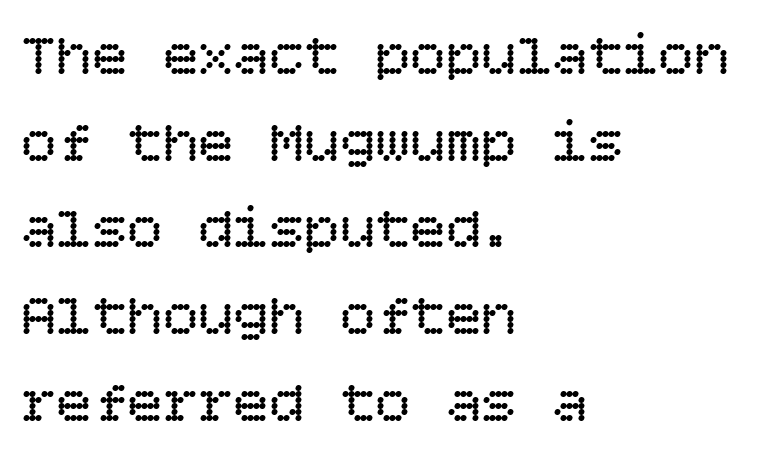
The passage shown is not bold in any degree. Quick note: underline off. Upright lettering throughout. This block has exactly the height ordinary leading produces.
